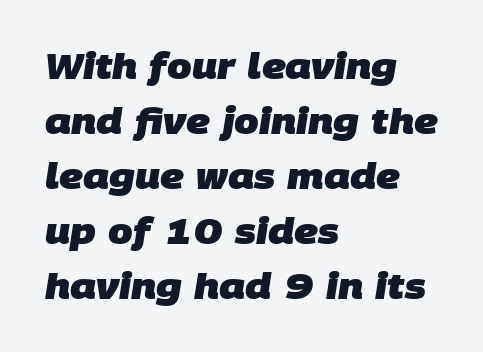
Q: Is the text bold? A: Yes.
Q: Is the typeface a serif or a sans-serif typeface? A: Sans-serif.
Q: Is the text underlined? A: No.
Q: How is the paragraph aligned? A: Left-aligned.
Q: Is the spacing between letters normal or unusually wide? A: Normal.
Q: Is the spacing between lines tight, normal or loose? A: Normal.
Q: Width (condensed, normal, or wide)? A: Normal.
Q: Stroke contrast? A: Low.
Q: x-height? A: Large.
Q: Monospaced? A: No.
